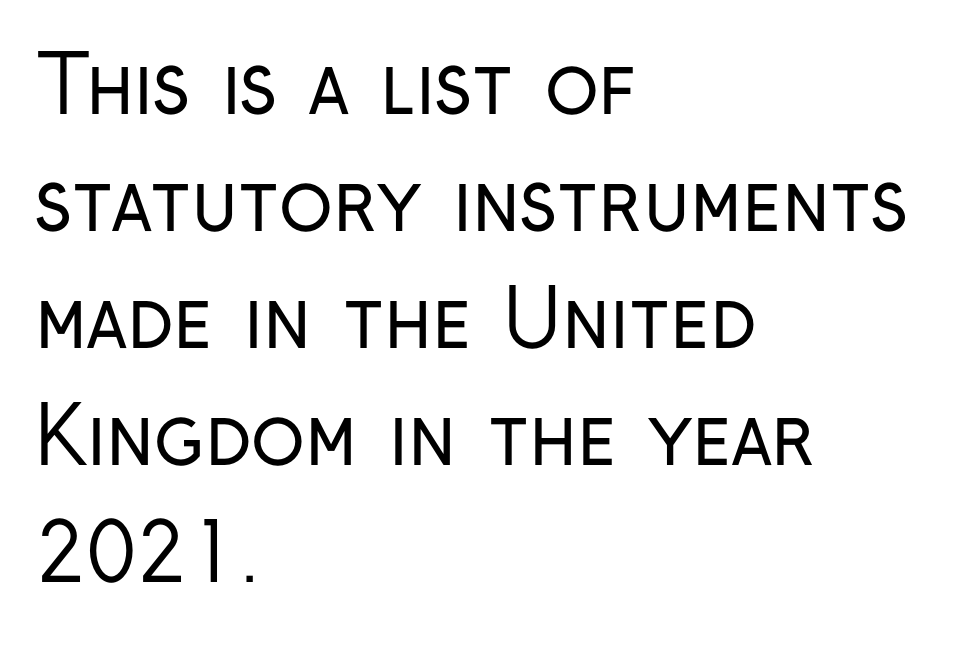
{"serif": "no", "italic": "no", "bold": "no", "weight": "regular", "width": "condensed", "stroke_contrast": "low", "x_height": "medium", "monospaced": "no", "underline": "no", "align": "left", "line_spacing": "normal", "line_spacing_ratio": 1.48, "letter_spacing": "normal", "letter_spacing_em": 0.0, "glyph_px": 79}
